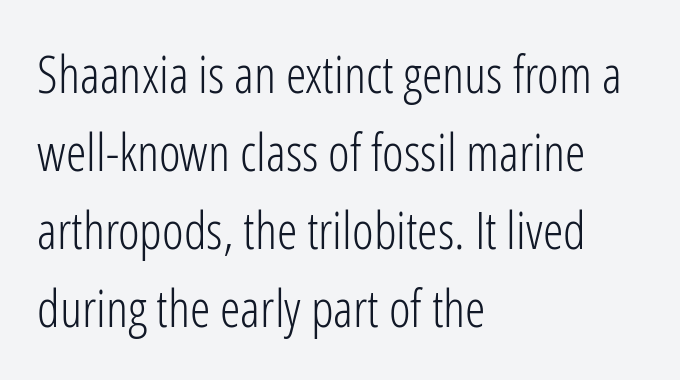
This sample uses an upright cut, with every glyph sitting square on the baseline. Honestly, there is no underline to notice here at all. Notice how descenders clear the ascenders below comfortably — that's standard leading. The font sits on the lighter half of the weight spectrum, regular included. Spacing verdict: proportional, widths tailored to each character. Characters follow at the spacing the type designer built in.
